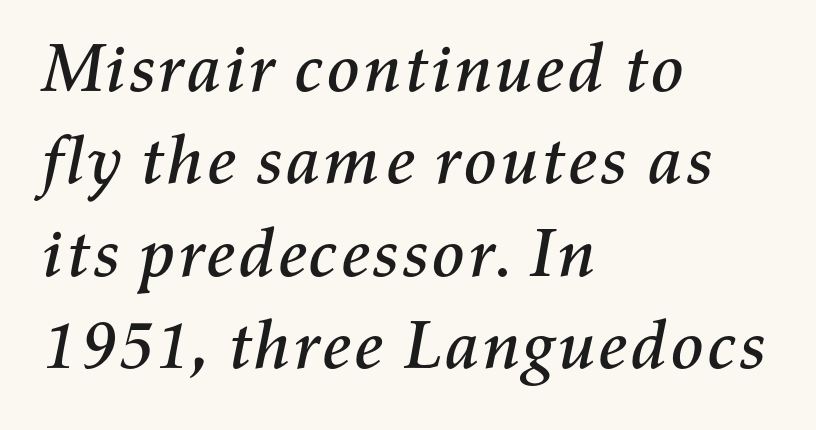
The text block is weighted toward the left margin, trailing off unevenly rightward. You can tell it's italic because the verticals aren't actually vertical. The rows are spaced the way most documents space them. Character widths vary here, with narrow letters taking less room than wide ones. Any mark beneath the type? The region is blank.
